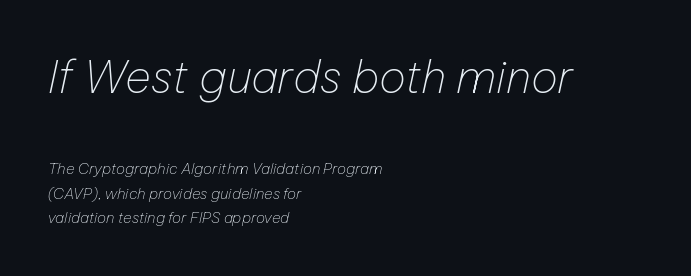
{"italic": "yes", "lean": "right", "slant_degrees": 12, "bold": "no", "weight": "thin", "width": "normal", "stroke_contrast": "low", "x_height": "medium", "monospaced": "no", "underline": "no", "align": "left", "line_spacing": "normal", "line_spacing_ratio": 1.66, "letter_spacing": "normal", "letter_spacing_em": 0.0, "larger_block": "first", "size_ratio": 3.0, "glyph_px": 45}
